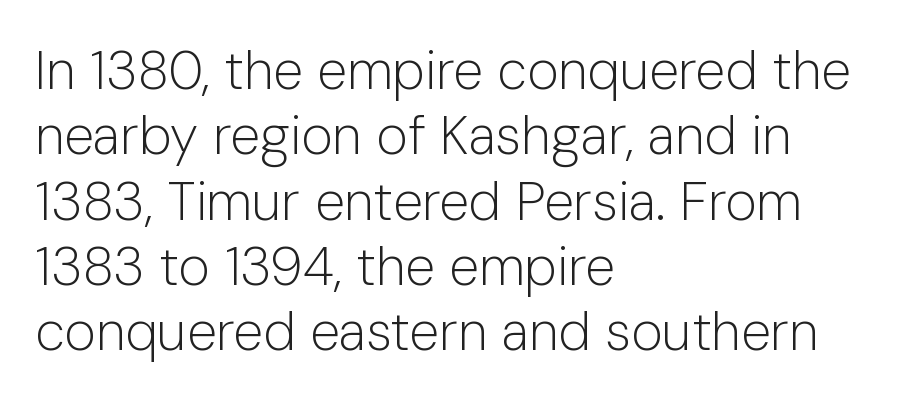
{"serif": "no", "italic": "no", "bold": "no", "weight": "light", "width": "normal", "stroke_contrast": "low", "x_height": "medium", "monospaced": "no", "underline": "no", "align": "left", "line_spacing_ratio": 1.21, "letter_spacing": "normal", "letter_spacing_em": 0.0, "glyph_px": 54}
